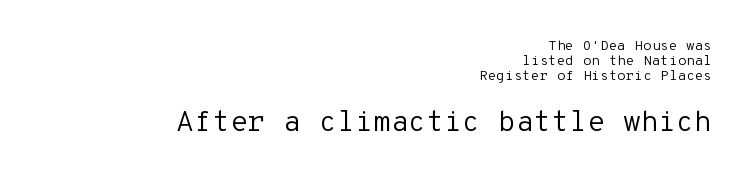
{"serif": "no", "italic": "no", "bold": "no", "weight": "regular", "width": "normal", "stroke_contrast": "low", "x_height": "medium", "monospaced": "yes", "underline": "no", "align": "right", "line_spacing": "tight", "line_spacing_ratio": 1.07, "letter_spacing": "normal", "letter_spacing_em": 0.0, "larger_block": "second", "size_ratio": 2.07, "glyph_px": 29}
